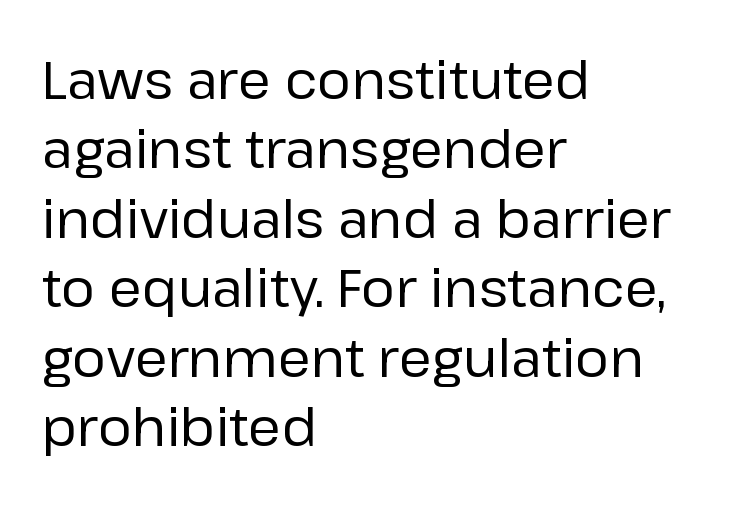
{"serif": "no", "italic": "no", "bold": "no", "weight": "regular", "width": "normal", "stroke_contrast": "low", "x_height": "medium", "monospaced": "no", "underline": "no", "align": "left", "line_spacing": "normal", "line_spacing_ratio": 1.31, "letter_spacing": "normal", "letter_spacing_em": 0.0, "glyph_px": 53}
